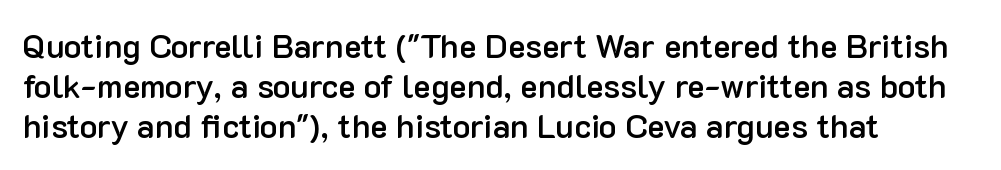
The image shows 33 px semibold sans-serif type, upright; set left-aligned, line spacing 1.21x, normal letter spacing, not underlined; low stroke contrast and a medium x-height.
